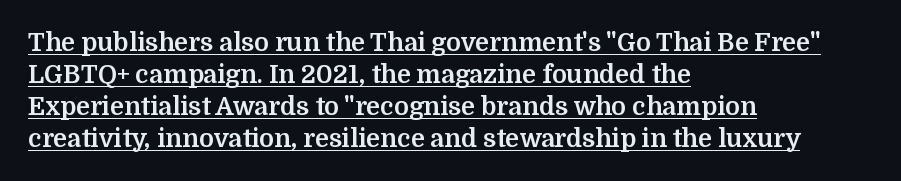
The image shows 25 px bold type, upright; set left-aligned, normal line spacing (1.28x), normal letter spacing, underlined.
